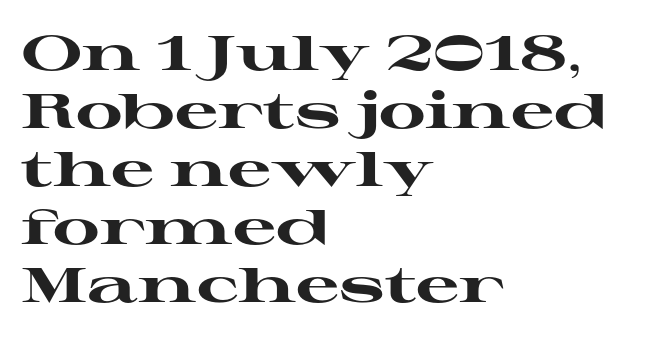
{"serif": "yes", "italic": "no", "bold": "yes", "weight": "heavy", "width": "wide", "stroke_contrast": "high", "x_height": "medium", "monospaced": "no", "underline": "no", "align": "left", "line_spacing_ratio": 1.21, "letter_spacing": "normal", "letter_spacing_em": 0.0, "glyph_px": 48}
